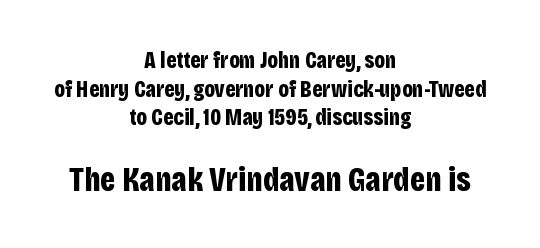
Q: Is the text bold? A: Yes.
Q: Is the text italic (slanted)? A: No, it is upright.
Q: Is the typeface a serif or a sans-serif typeface? A: Sans-serif.
Q: Is the text underlined? A: No.
Q: How is the paragraph aligned? A: Centered.
Q: Is the spacing between letters normal or unusually wide? A: Normal.
Q: Is the spacing between lines tight, normal or loose? A: Normal.
Q: Which block of text is set in a larger size, the first (top) or the second (bottom)? A: The second (bottom) one.
Q: Width (condensed, normal, or wide)? A: Condensed.
Q: Stroke contrast? A: Low.
Q: x-height? A: Large.
Q: Monospaced? A: No.
